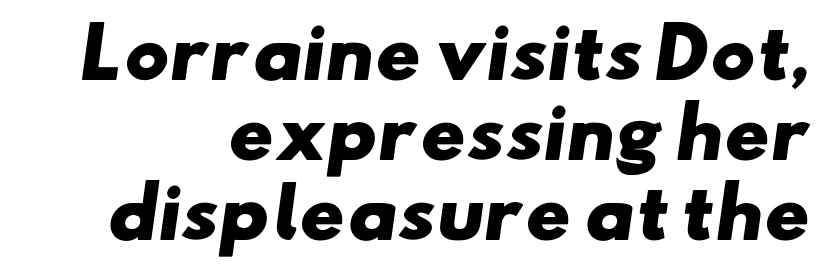
Check under the words: just untouched page. One-word summary of the alignment: right. Letterform terminals end flat and unadorned throughout the passage. Spacing verdict: proportional, widths tailored to each character.
